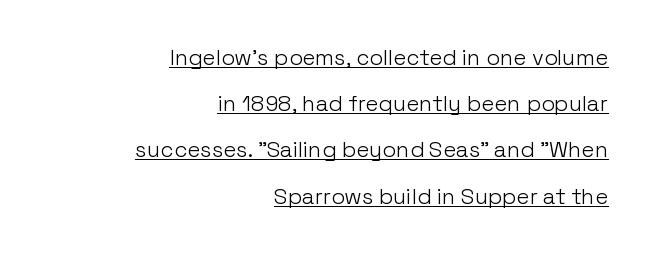
Q: Is the text bold? A: No.
Q: Is the text italic (slanted)? A: No, it is upright.
Q: Is the text underlined? A: Yes.
Q: How is the paragraph aligned? A: Right-aligned.
Q: Is the spacing between letters normal or unusually wide? A: Normal.
Q: Is the spacing between lines tight, normal or loose? A: Loose.
